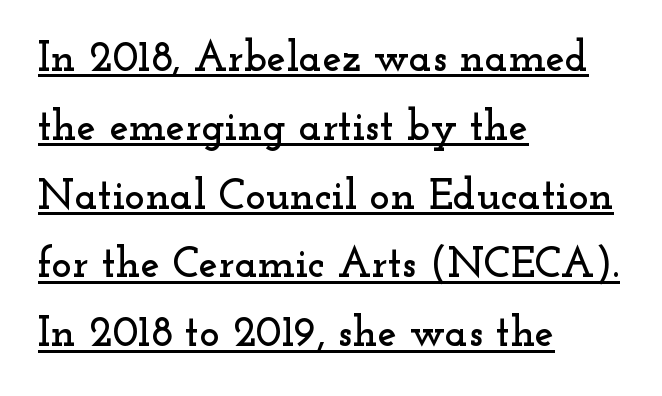
The image shows 43 px wide serif type, upright; set left-aligned, normal line spacing (1.6x), normal letter spacing, underlined; low stroke contrast and a small x-height.
